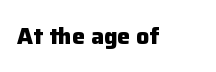
Notice how thick the strokes are: this is what a full bold looks like. In terms of letterspacing, this is plain default setting. The specimen omits any rule beneath the text block's lines. The lettering stays uniformly vertical, giving the passage a roman look.
